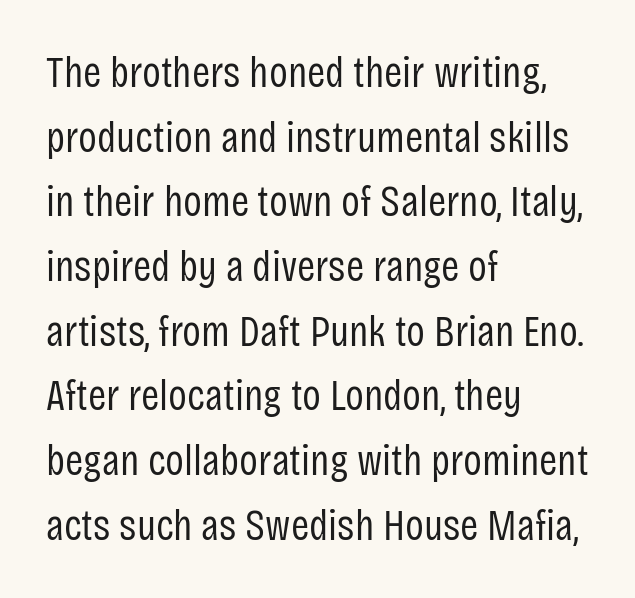
Q: Is the text bold? A: No.
Q: Is the text italic (slanted)? A: No, it is upright.
Q: Is the typeface a serif or a sans-serif typeface? A: Sans-serif.
Q: Is the text underlined? A: No.
Q: How is the paragraph aligned? A: Left-aligned.
Q: Is the spacing between letters normal or unusually wide? A: Normal.
Q: Is the spacing between lines tight, normal or loose? A: Normal.
Q: Width (condensed, normal, or wide)? A: Condensed.
Q: Stroke contrast? A: Low.
Q: x-height? A: Large.
Q: Monospaced? A: No.
